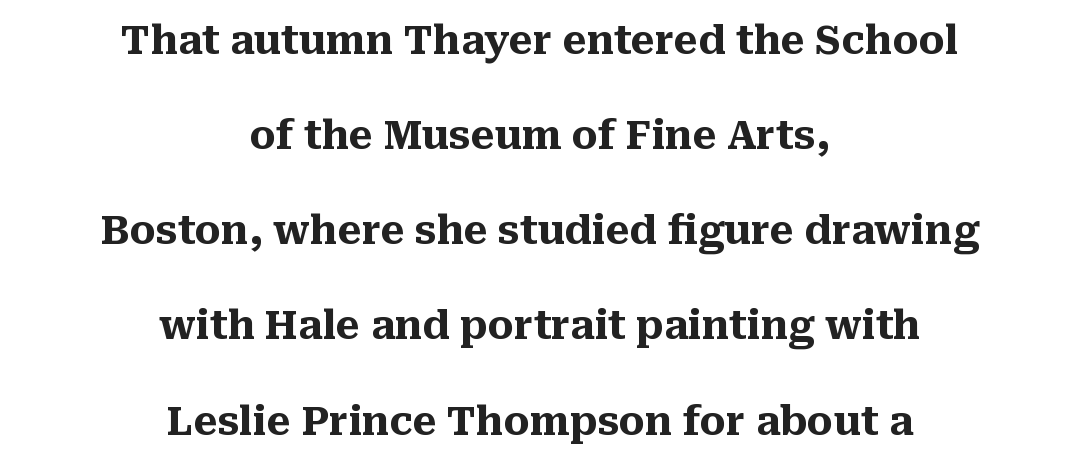
A full-strength bold gives these letters their thick strokes. Clear beneath every line of the passage. The designer dialed line spacing up above the default. Notice how the passage keeps no hard edge, just a central spine. Unlike a clean sans, this face finishes its strokes with serifs. These lines are rendered in a variable-pitch font.
